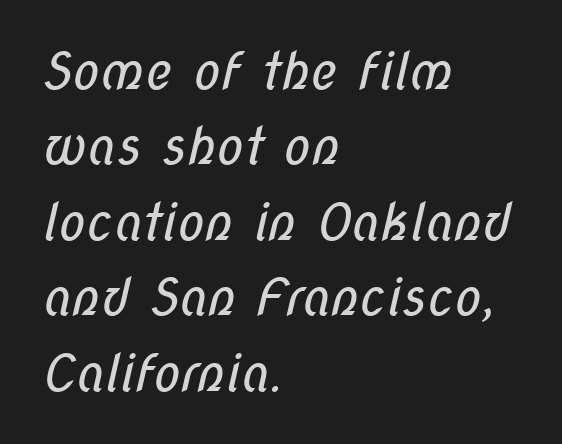
The image shows 51 px regular-weight, condensed sans-serif type; set left-aligned, normal line spacing (1.48x), normal letter spacing, not underlined; low stroke contrast and a medium x-height.
